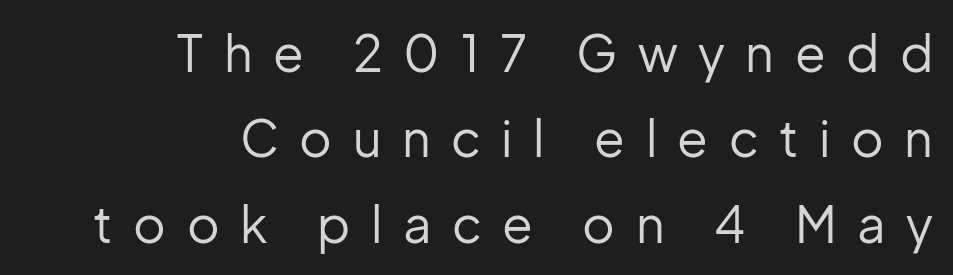
Q: Is the text bold? A: No.
Q: Is the text italic (slanted)? A: No, it is upright.
Q: Is the typeface a serif or a sans-serif typeface? A: Sans-serif.
Q: Is the text underlined? A: No.
Q: How is the paragraph aligned? A: Right-aligned.
Q: Is the spacing between letters normal or unusually wide? A: Unusually wide.
Q: Width (condensed, normal, or wide)? A: Normal.
Q: Stroke contrast? A: Low.
Q: x-height? A: Medium.
Q: Monospaced? A: No.
